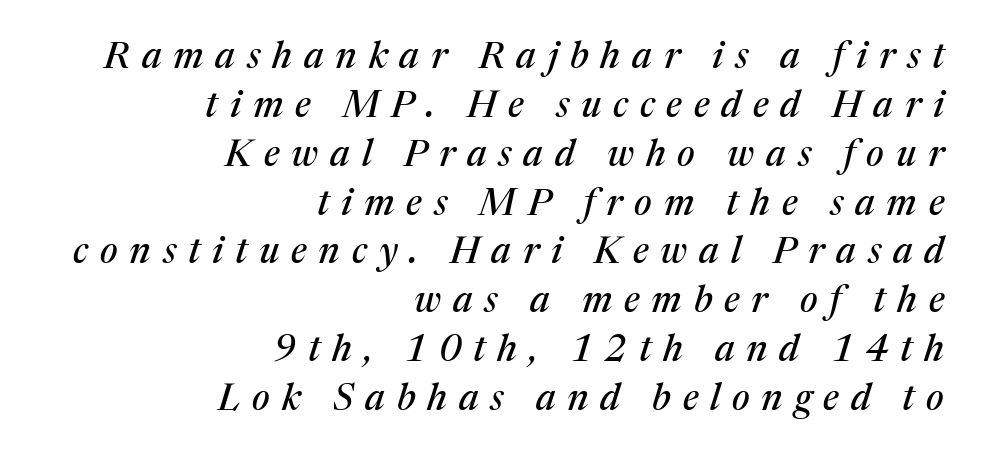
The image shows 37 px serif type, italic (leaning right); set right-aligned, normal line spacing (1.32x), unusually wide letter spacing (+0.32 em), not underlined; medium stroke contrast and a medium x-height.
